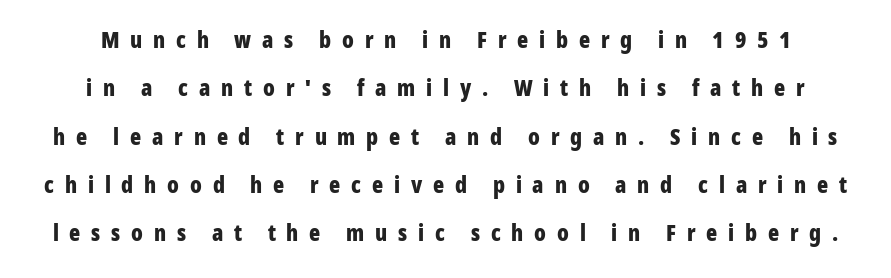
The image shows 23 px bold type, upright; set loose line spacing (2.1x), unusually wide letter spacing (+0.47 em), not underlined.
